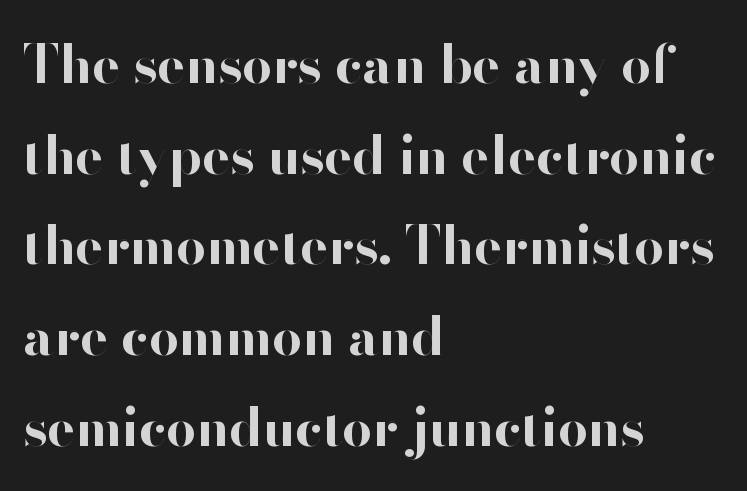
Q: Is the text bold? A: Yes.
Q: Is the text italic (slanted)? A: No, it is upright.
Q: Is the typeface a serif or a sans-serif typeface? A: Sans-serif.
Q: Is the text underlined? A: No.
Q: How is the paragraph aligned? A: Left-aligned.
Q: Is the spacing between letters normal or unusually wide? A: Normal.
Q: Width (condensed, normal, or wide)? A: Normal.
Q: Stroke contrast? A: High.
Q: x-height? A: Small.
Q: Monospaced? A: No.
